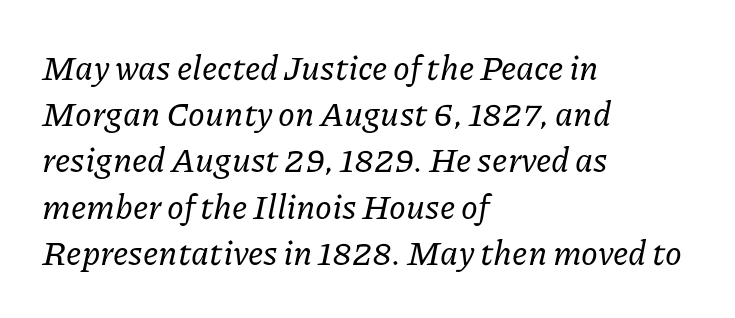
The image shows 34 px serif type, italic (leaning right); set left-aligned, normal line spacing (1.36x), normal letter spacing, not underlined; low stroke contrast and a medium x-height.
